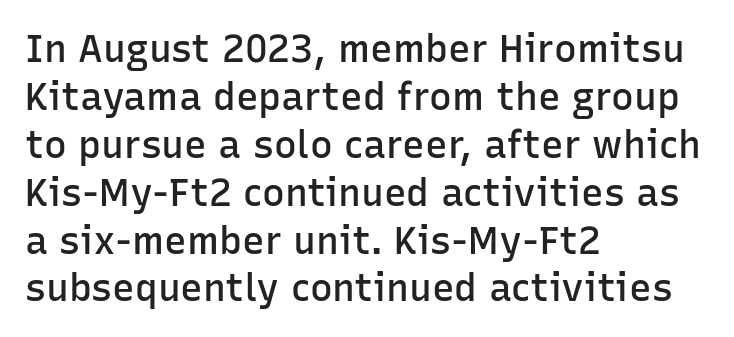
{"serif": "no", "italic": "no", "bold": "semi", "weight": "semibold", "width": "normal", "stroke_contrast": "low", "x_height": "medium", "monospaced": "no", "underline": "no", "align": "left", "line_spacing": "normal", "line_spacing_ratio": 1.26, "letter_spacing": "normal", "letter_spacing_em": 0.0, "glyph_px": 38}
